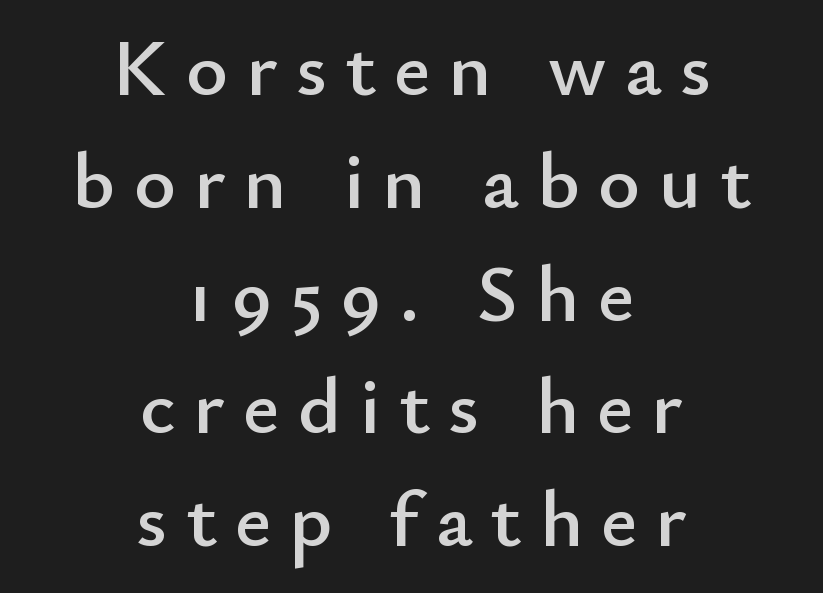
Each word looks stretched out because of the extra space between its letters. Posture: upright roman. Each letter keeps its own natural width here, so spacing adapts to shape. In terms of letterform style, serifs are entirely absent. Anything drawn beneath the words? Only blank space.
